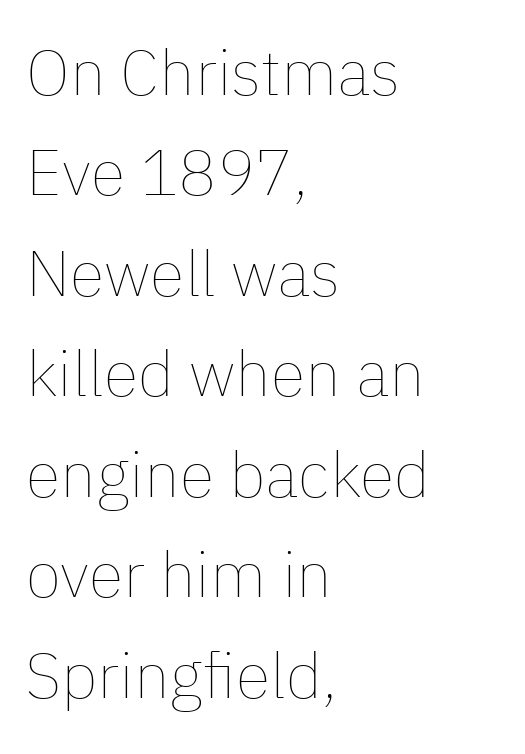
{"italic": "no", "bold": "no", "weight": "thin", "width": "normal", "stroke_contrast": "low", "x_height": "medium", "monospaced": "no", "underline": "no", "align": "left", "line_spacing": "normal", "line_spacing_ratio": 1.57, "letter_spacing": "normal", "letter_spacing_em": 0.0, "glyph_px": 64}
